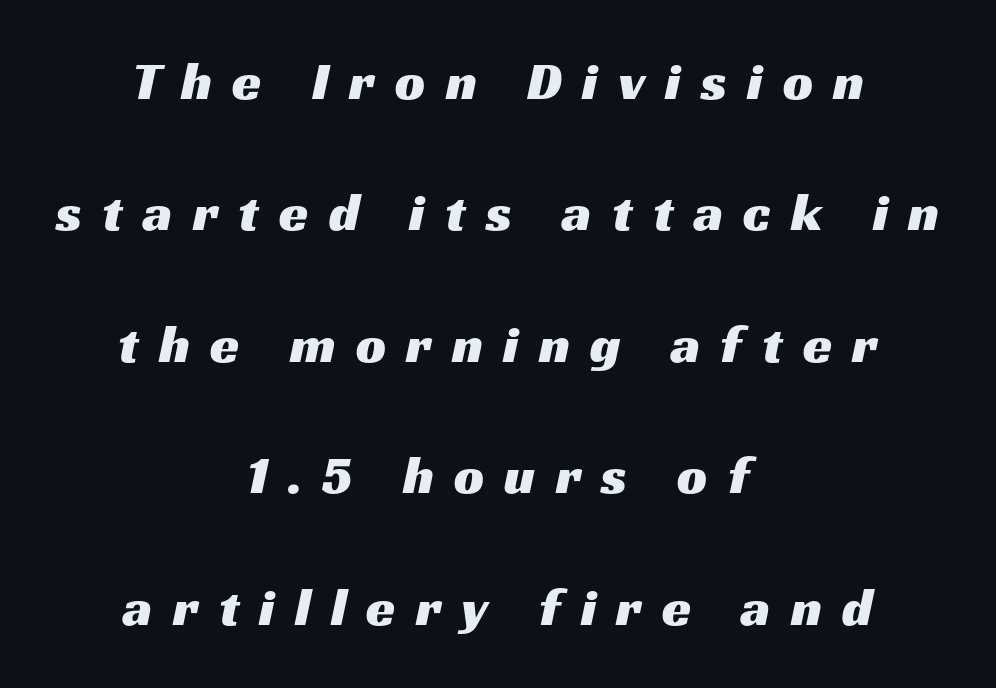
The image shows 53 px wide sans-serif type; set centered, loose line spacing (2.48x), unusually wide letter spacing (+0.38 em), not underlined; medium stroke contrast and a medium x-height.
